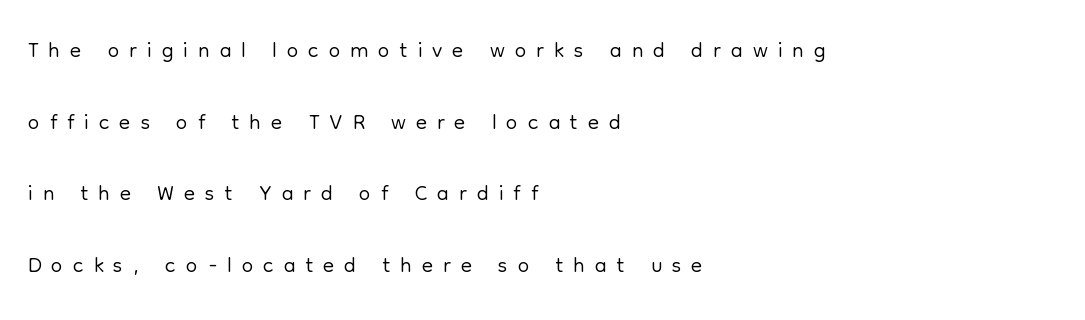
The image shows 33 px light sans-serif type, upright; set left-aligned, loose line spacing (2.17x), unusually wide letter spacing (+0.3 em), not underlined; low stroke contrast and a medium x-height.
